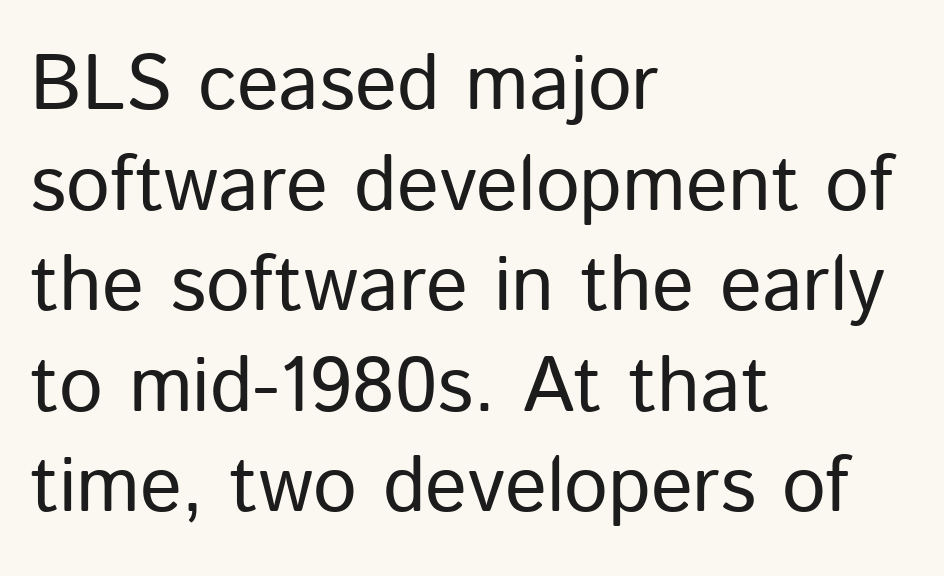
Weight: regular or lighter. Is there much room between lines? A standard amount, neither cramped nor airy. The setting favours the left margin, as ordinary paragraphs usually do. Looks like regular typesetting: each glyph gets only the width it needs. The text was rendered using a sans face with plain stroke endings.
